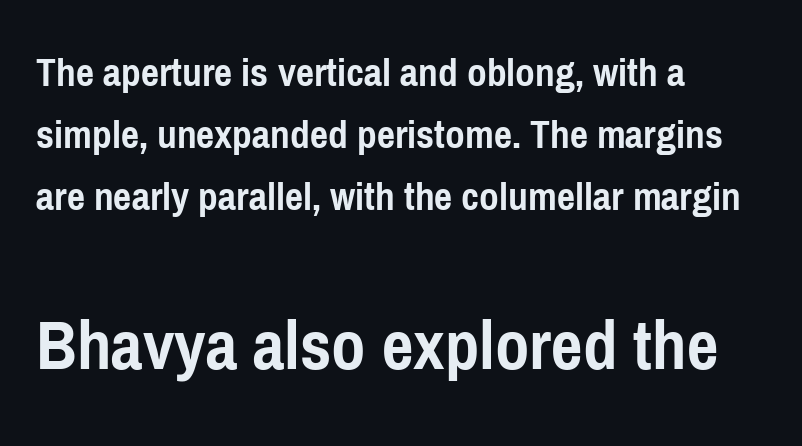
Q: Is the text bold? A: Yes.
Q: Is the text italic (slanted)? A: No, it is upright.
Q: Is the typeface a serif or a sans-serif typeface? A: Sans-serif.
Q: Is the text underlined? A: No.
Q: How is the paragraph aligned? A: Left-aligned.
Q: Is the spacing between letters normal or unusually wide? A: Normal.
Q: Is the spacing between lines tight, normal or loose? A: Normal.
Q: Which block of text is set in a larger size, the first (top) or the second (bottom)? A: The second (bottom) one.
Q: Width (condensed, normal, or wide)? A: Condensed.
Q: Stroke contrast? A: Low.
Q: x-height? A: Medium.
Q: Monospaced? A: No.
